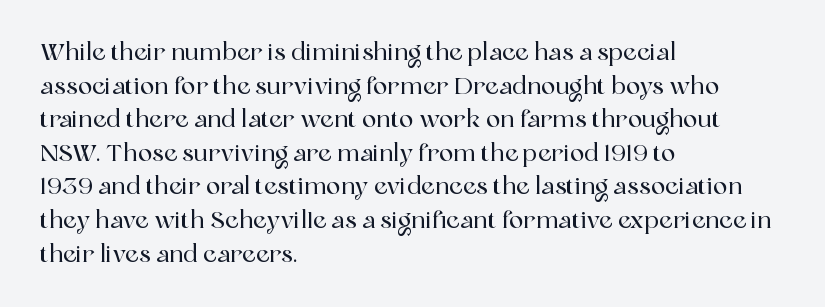
Leading matches the norm, producing a regular column. Every stem runs plumb, perpendicular to the baseline. Underline: absent. In CSS terms this would be text-align: left. Here the glyphs are tracked normally, forming tight word shapes.
